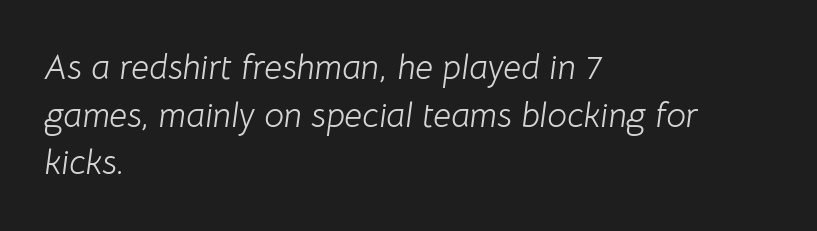
The image shows 35 px light type, italic (leaning right); set left-aligned, normal line spacing (1.36x), normal letter spacing, not underlined; low stroke contrast and a medium x-height.
